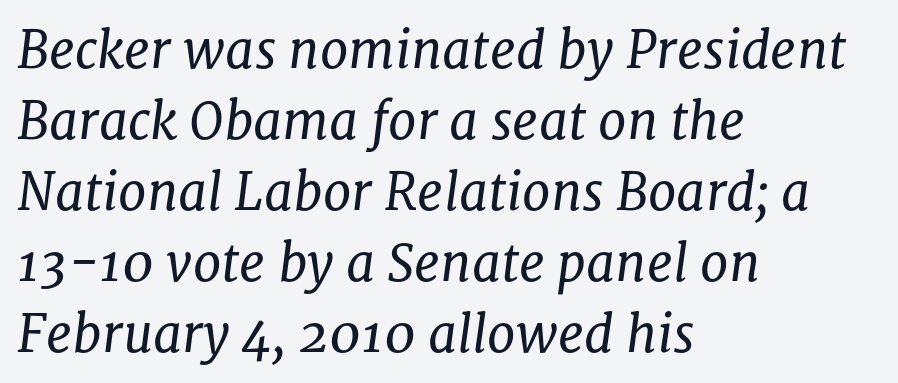
Is the block centered? No — it sits flush against the left margin. Baseline-to-baseline distance is the conventional proportion of letter height. Look at the bottom of the vertical strokes: they flare into serifs here. Weight: regular or lighter. Between one letter and the next there's only the usual sliver of space. Underline: absent.
